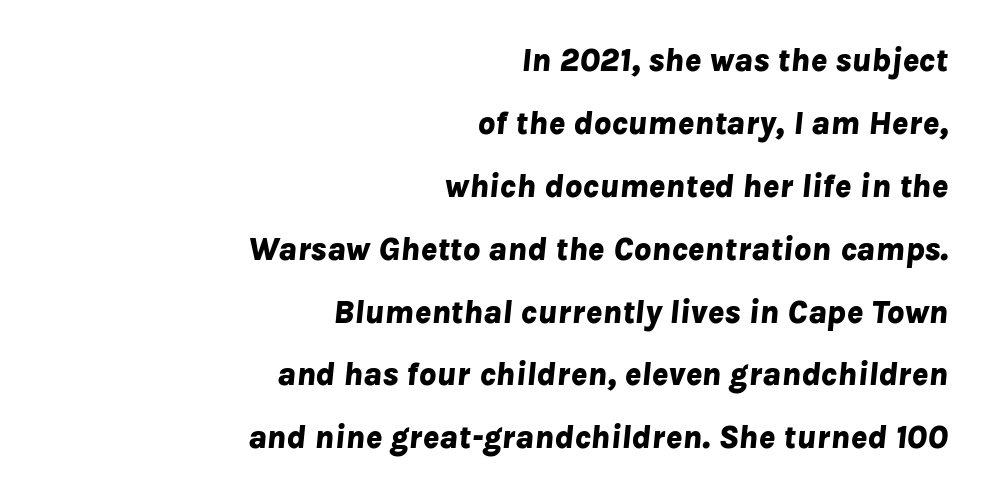
Set as a true bold cut, around the 700 mark. Nothing unusual about the tracking: characters are spaced as the font intends. Spacing verdict: proportional, widths tailored to each character. The passage is arranged like a letterhead date or caption credit — flush right. The specimen reads as italic at a glance. Underlining? Definitely not there.
